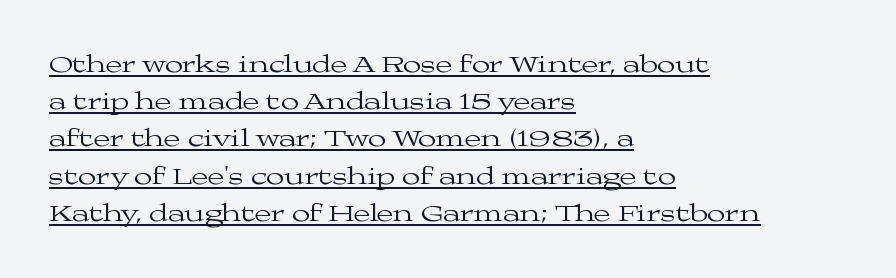
Q: Is the text bold? A: No.
Q: Is the text italic (slanted)? A: No, it is upright.
Q: Is the text underlined? A: Yes.
Q: How is the paragraph aligned? A: Left-aligned.
Q: Is the spacing between letters normal or unusually wide? A: Normal.
Q: Is the spacing between lines tight, normal or loose? A: Normal.
